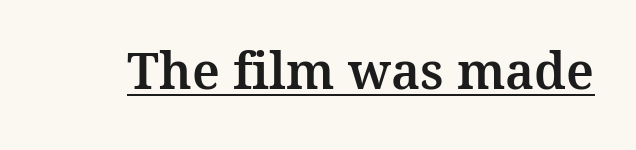
Q: Is the text italic (slanted)? A: No, it is upright.
Q: Is the typeface a serif or a sans-serif typeface? A: Serif.
Q: Is the text underlined? A: Yes.
Q: Is the spacing between letters normal or unusually wide? A: Normal.
Q: Width (condensed, normal, or wide)? A: Normal.
Q: Stroke contrast? A: Medium.
Q: x-height? A: Medium.
Q: Monospaced? A: No.
